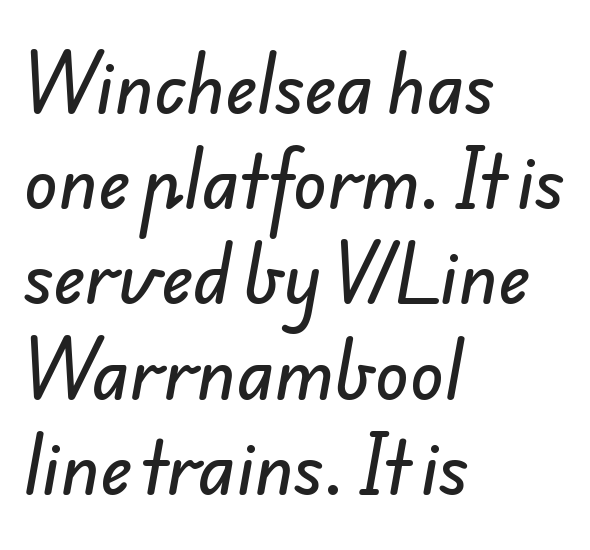
{"serif": "no", "width": "normal", "stroke_contrast": "low", "x_height": "small", "monospaced": "no", "underline": "no", "align": "left", "line_spacing": "normal", "line_spacing_ratio": 1.36, "letter_spacing": "normal", "letter_spacing_em": 0.0, "glyph_px": 70}
